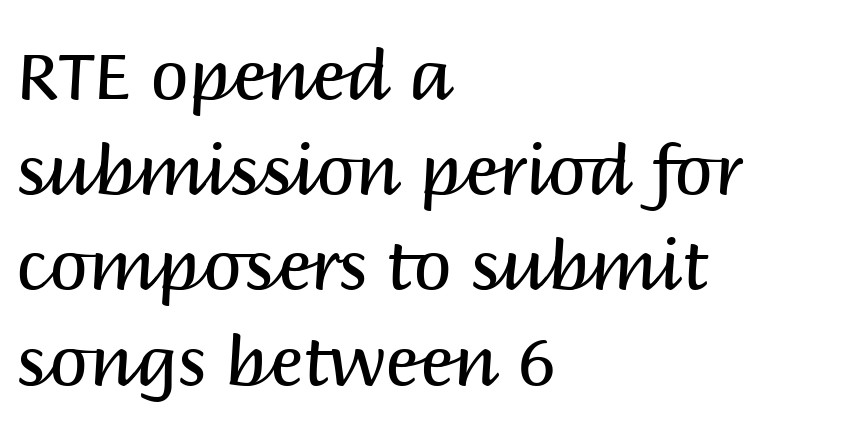
Q: Is the text bold? A: No.
Q: Is the text italic (slanted)? A: Yes.
Q: Is the typeface a serif or a sans-serif typeface? A: Sans-serif.
Q: Is the text underlined? A: No.
Q: How is the paragraph aligned? A: Left-aligned.
Q: Is the spacing between letters normal or unusually wide? A: Normal.
Q: Is the spacing between lines tight, normal or loose? A: Normal.
Q: Width (condensed, normal, or wide)? A: Normal.
Q: Stroke contrast? A: Medium.
Q: x-height? A: Large.
Q: Monospaced? A: No.
